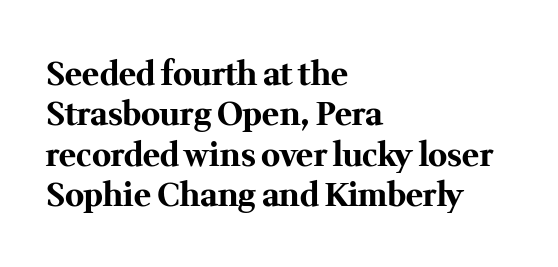
The image shows 32 px bold serif type, upright; set left-aligned, normal line spacing (1.26x), normal letter spacing, not underlined; medium stroke contrast and a medium x-height.
